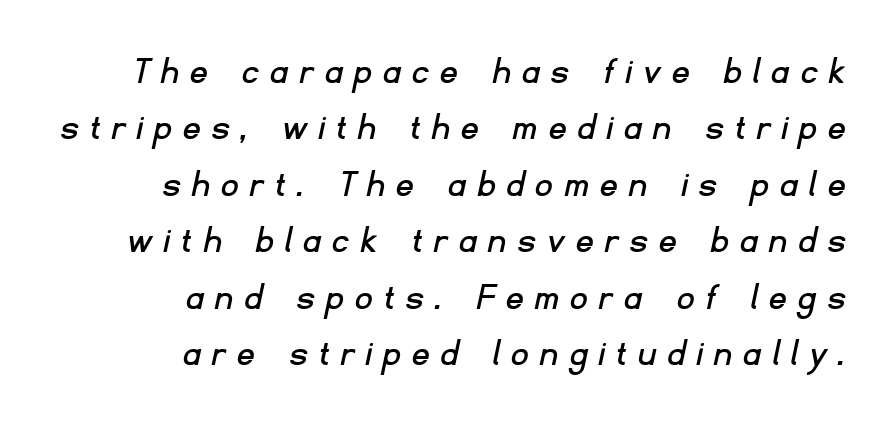
Note the varied advance widths — an 'i' is clearly narrower than an 'm'. Check under the words: just untouched page. Visually the block forms a straight wall on the right and a jagged coastline on the left. The passage shown is typeset with a sans-serif family. Spacing between characters has been opened up far beyond the box default. In terms of leading, this rendering sits right in the middle.
